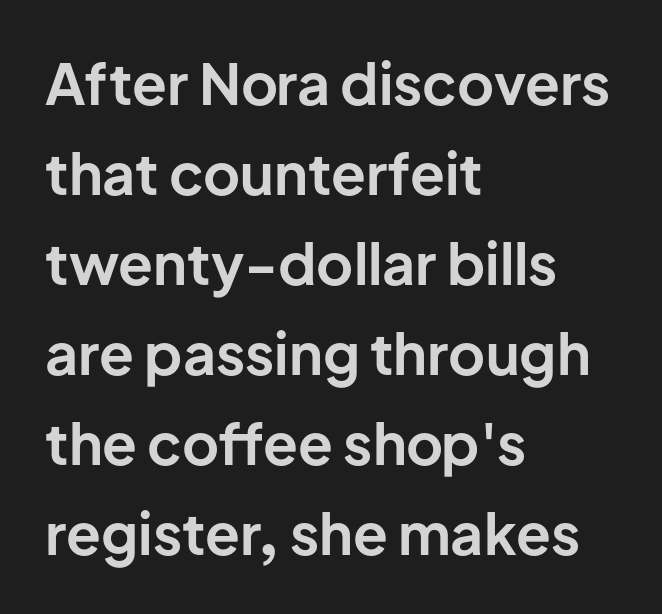
Notice how the stems are strictly vertical — no italics here. Interline gaps are of average width in this sample. Nothing sits at the stroke ends, so this counts as sans-serif. This sample has the flowing, uneven cadence of proportional lettering. These lines stack with their left ends in a neat column. Here the glyphs are tracked normally, forming tight word shapes.
